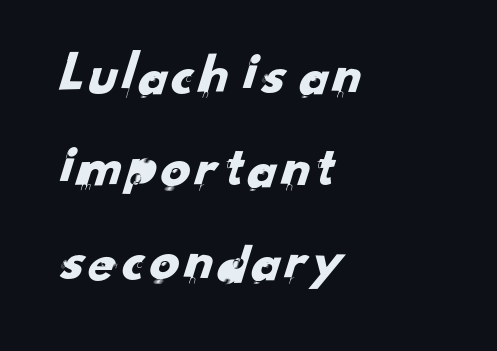
Check where the strokes stop: nothing finishes them off — pure sans. If you measured baseline to baseline, you'd find a middling distance. Character widths vary here, with narrow letters taking less room than wide ones. This rendering features lettering with no underline.
